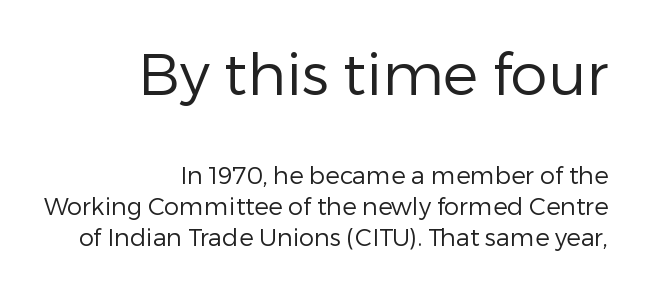
The passage shown begins with its larger block and ends with its smaller one. The tracking reads as untouched default to a designer's eye. Letterform terminals end flat and unadorned throughout the passage. Leading: standard.
